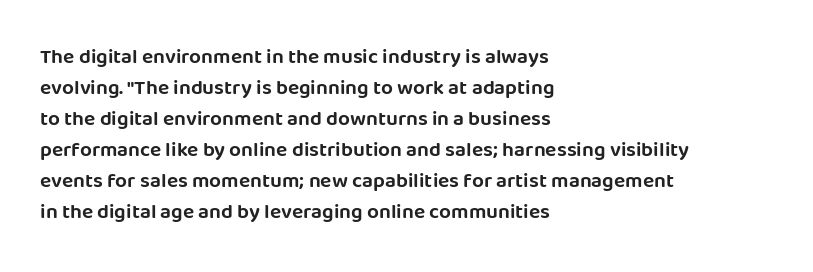
The image shows 21 px text type, upright; set left-aligned, normal line spacing (1.48x), normal letter spacing, not underlined.
